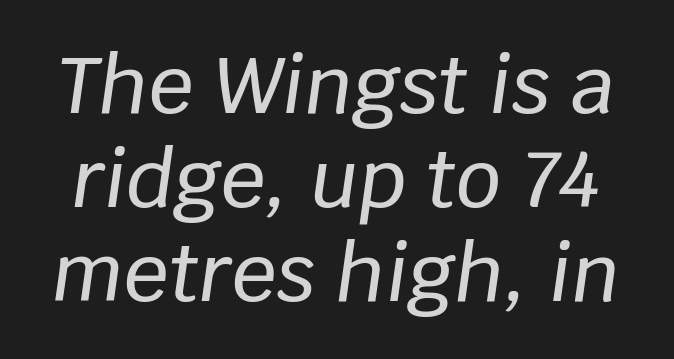
This sample has the flowing, uneven cadence of proportional lettering. A typesetter would call this zero additional tracking. Glance below the letters and you will spot only blank space. Every character sits at an angle, as italics do.
